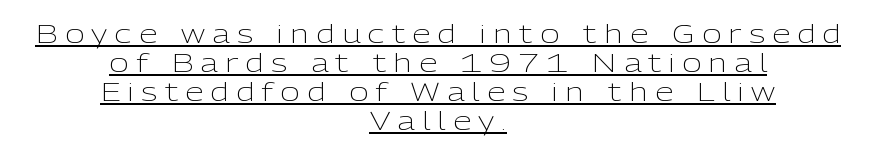
Q: Is the text bold? A: No.
Q: Is the text italic (slanted)? A: No, it is upright.
Q: Is the text underlined? A: Yes.
Q: How is the paragraph aligned? A: Centered.
Q: Is the spacing between letters normal or unusually wide? A: Unusually wide.
Q: Is the spacing between lines tight, normal or loose? A: Tight.
